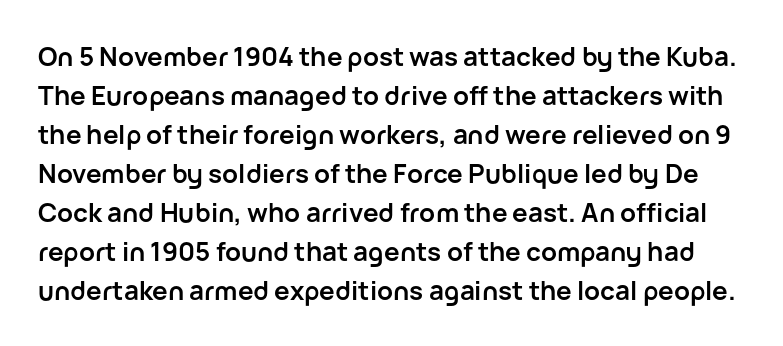
{"italic": "no", "bold": "yes", "underline": "no", "line_spacing": "normal", "line_spacing_ratio": 1.5, "letter_spacing": "normal", "letter_spacing_em": 0.0, "glyph_px": 26}
